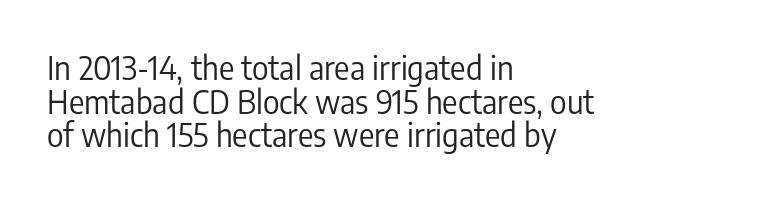
The image shows 32 px regular-weight, condensed sans-serif type, upright; set left-aligned, tight line spacing (1.05x), normal letter spacing, not underlined; low stroke contrast and a medium x-height.
